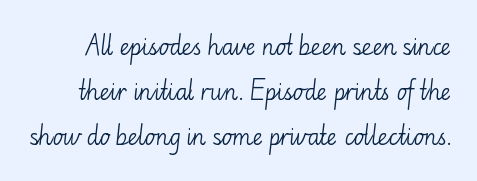
Q: Is the text bold? A: No.
Q: Is the text italic (slanted)? A: Yes.
Q: Is the text underlined? A: No.
Q: Is the spacing between letters normal or unusually wide? A: Normal.
Q: Is the spacing between lines tight, normal or loose? A: Loose.
